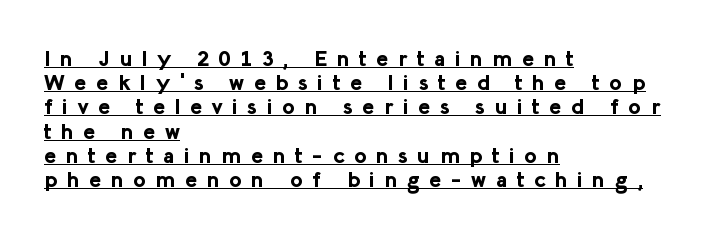
Q: Is the text bold? A: Yes.
Q: Is the text italic (slanted)? A: No, it is upright.
Q: Is the text underlined? A: Yes.
Q: How is the paragraph aligned? A: Left-aligned.
Q: Is the spacing between letters normal or unusually wide? A: Unusually wide.
Q: Is the spacing between lines tight, normal or loose? A: Tight.
